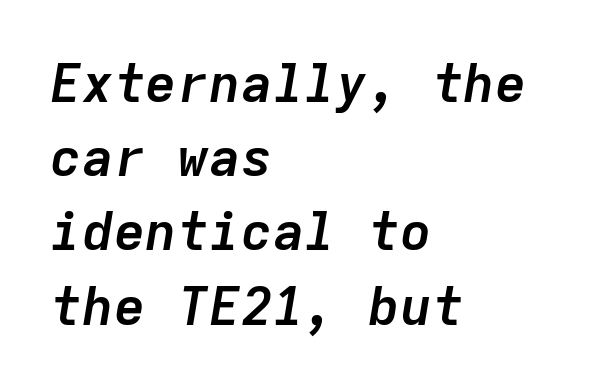
Q: Is the text bold? A: Yes.
Q: Is the text italic (slanted)? A: Yes, it leans right by about 9 degrees.
Q: Is the text underlined? A: No.
Q: How is the paragraph aligned? A: Left-aligned.
Q: Is the spacing between letters normal or unusually wide? A: Normal.
Q: Is the spacing between lines tight, normal or loose? A: Normal.
Q: Width (condensed, normal, or wide)? A: Normal.
Q: Stroke contrast? A: Low.
Q: x-height? A: Medium.
Q: Monospaced? A: Yes.
